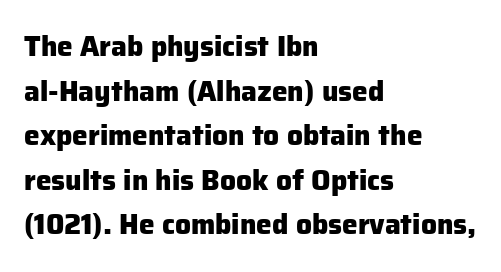
{"serif": "no", "italic": "no", "bold": "yes", "weight": "heavy", "width": "normal", "stroke_contrast": "low", "x_height": "medium", "monospaced": "no", "underline": "no", "align": "left", "line_spacing": "normal", "line_spacing_ratio": 1.59, "letter_spacing": "normal", "letter_spacing_em": 0.0, "glyph_px": 28}
